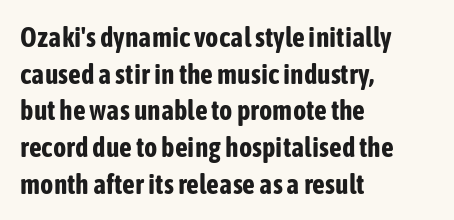
Q: Is the text bold? A: Yes.
Q: Is the text italic (slanted)? A: No, it is upright.
Q: Is the typeface a serif or a sans-serif typeface? A: Sans-serif.
Q: Is the text underlined? A: No.
Q: How is the paragraph aligned? A: Left-aligned.
Q: Is the spacing between letters normal or unusually wide? A: Normal.
Q: Is the spacing between lines tight, normal or loose? A: Normal.
Q: Width (condensed, normal, or wide)? A: Condensed.
Q: Stroke contrast? A: Low.
Q: x-height? A: Medium.
Q: Monospaced? A: No.
